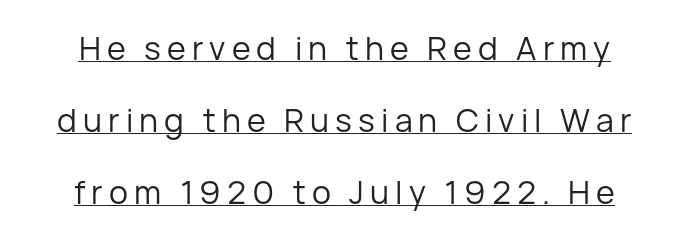
Q: Is the text bold? A: No.
Q: Is the text italic (slanted)? A: No, it is upright.
Q: Is the typeface a serif or a sans-serif typeface? A: Sans-serif.
Q: Is the text underlined? A: Yes.
Q: How is the paragraph aligned? A: Centered.
Q: Is the spacing between lines tight, normal or loose? A: Loose.
Q: Width (condensed, normal, or wide)? A: Normal.
Q: Stroke contrast? A: Low.
Q: x-height? A: Medium.
Q: Monospaced? A: No.
